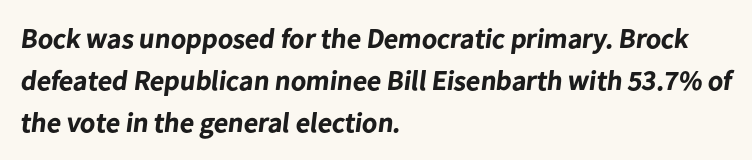
Q: Is the text bold? A: Yes.
Q: Is the typeface a serif or a sans-serif typeface? A: Sans-serif.
Q: Is the text underlined? A: No.
Q: How is the paragraph aligned? A: Left-aligned.
Q: Is the spacing between letters normal or unusually wide? A: Normal.
Q: Is the spacing between lines tight, normal or loose? A: Normal.
Q: Width (condensed, normal, or wide)? A: Normal.
Q: Stroke contrast? A: Low.
Q: x-height? A: Medium.
Q: Monospaced? A: No.
